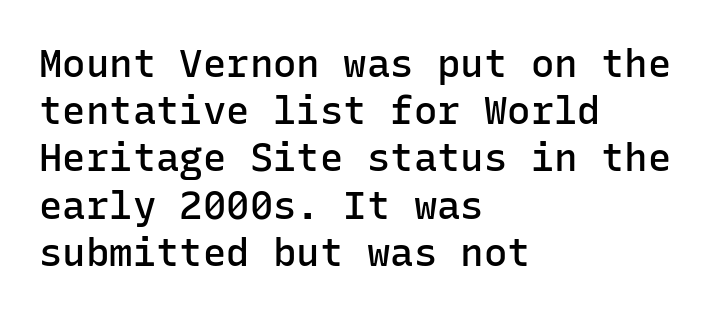
What stands out about the letter spacing? Nothing — it is the standard amount. This sample is left-justified, so line endings fall wherever the words run out. The baseline area is clear. The font's upright variant was chosen for this text. Heft: intermediate — a semibold. Font category for this specimen: sans-serif.
